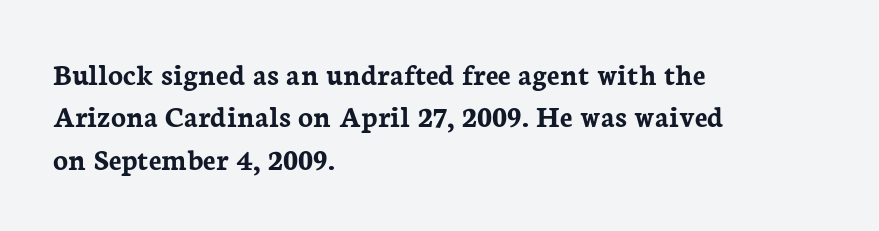
{"serif": "yes", "italic": "no", "bold": "yes", "weight": "semibold", "width": "normal", "stroke_contrast": "low", "x_height": "medium", "monospaced": "no", "underline": "no", "align": "left", "line_spacing": "normal", "line_spacing_ratio": 1.37, "letter_spacing": "normal", "letter_spacing_em": 0.0, "glyph_px": 31}
